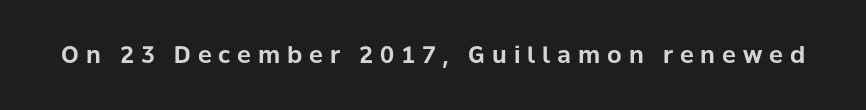
The image shows 23 px bold type, upright; set unusually wide letter spacing (+0.3 em), not underlined.
